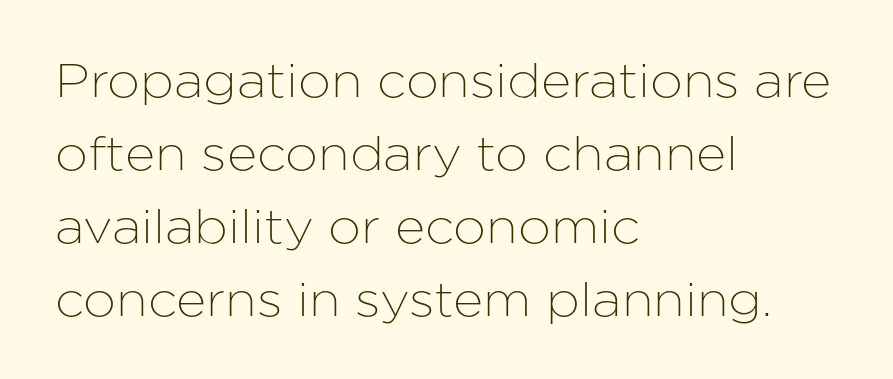
Q: Is the text italic (slanted)? A: No, it is upright.
Q: Is the typeface a serif or a sans-serif typeface? A: Sans-serif.
Q: Is the text underlined? A: No.
Q: How is the paragraph aligned? A: Left-aligned.
Q: Is the spacing between letters normal or unusually wide? A: Normal.
Q: Is the spacing between lines tight, normal or loose? A: Normal.
Q: Width (condensed, normal, or wide)? A: Normal.
Q: Stroke contrast? A: Low.
Q: x-height? A: Medium.
Q: Monospaced? A: No.
